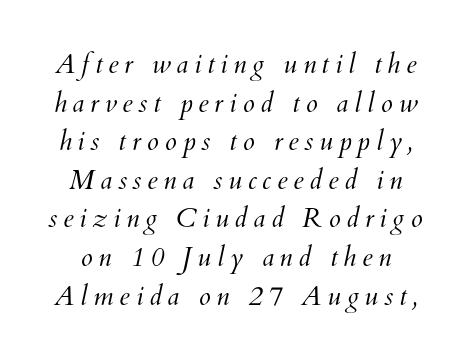
The image shows 27 px text type; set normal line spacing (1.43x), unusually wide letter spacing (+0.21 em), not underlined.
